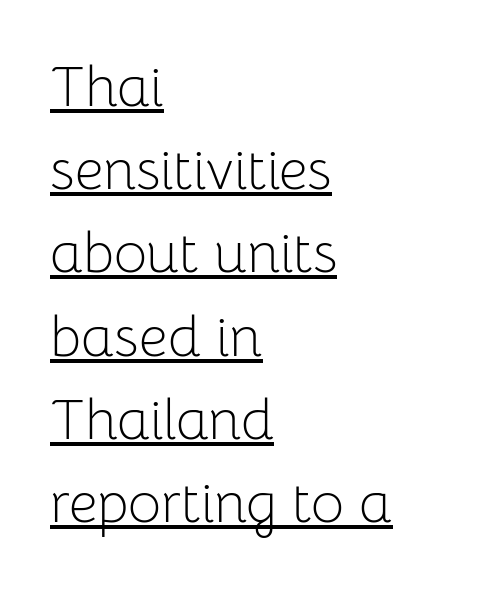
On a weight scale, this lands at 450 or below. Unlike italic type, these characters show no tilt at all. Here the designer chose a conventional face with non-uniform glyph widths. Is this a sans? Yes — the strokes have no serifs.
